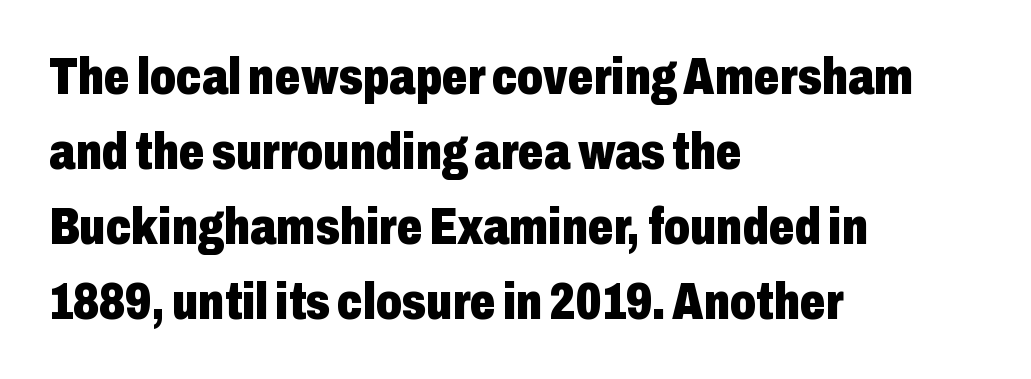
Do the characters align in a grid? No, the font is proportional. These lines were composed using upright roman letters. Compared with an ordinary text face, these strokes are far heavier — a full bold. A normal amount of white space separates one row of letters from the next.
